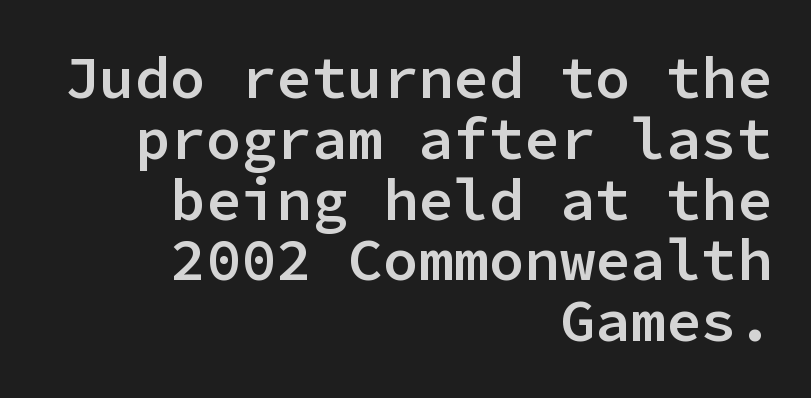
Q: Is the text bold? A: Semi-bold.
Q: Is the text italic (slanted)? A: No, it is upright.
Q: Is the typeface a serif or a sans-serif typeface? A: Sans-serif.
Q: Is the text underlined? A: No.
Q: How is the paragraph aligned? A: Right-aligned.
Q: Is the spacing between letters normal or unusually wide? A: Normal.
Q: Is the spacing between lines tight, normal or loose? A: Tight.
Q: Width (condensed, normal, or wide)? A: Normal.
Q: Stroke contrast? A: Low.
Q: x-height? A: Medium.
Q: Monospaced? A: Yes.
